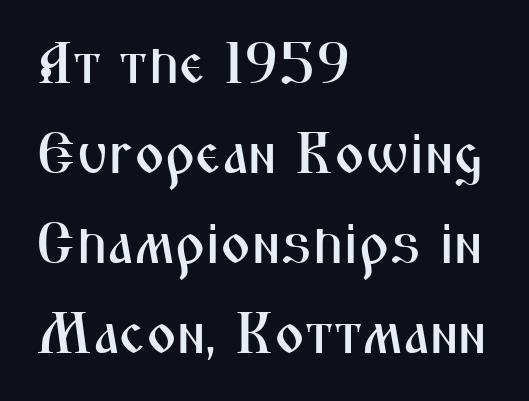
{"serif": "no", "italic": "no", "width": "condensed", "stroke_contrast": "medium", "x_height": "medium", "monospaced": "no", "underline": "no", "align": "left", "line_spacing": "normal", "line_spacing_ratio": 1.55, "letter_spacing": "normal", "letter_spacing_em": 0.0, "glyph_px": 58}
